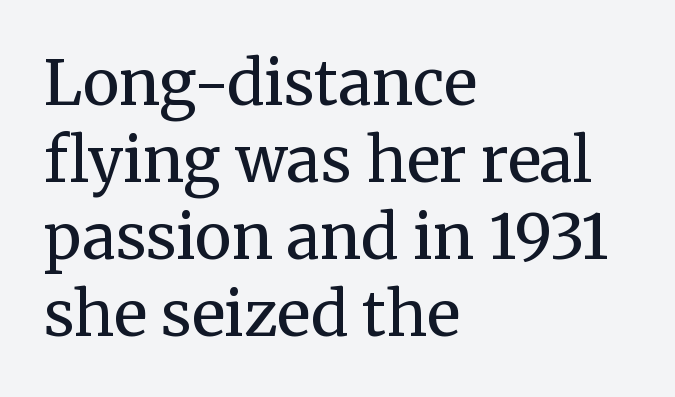
The image shows 62 px regular-weight serif type, upright; set left-aligned, line spacing 1.24x, normal letter spacing, not underlined; medium stroke contrast and a medium x-height.
